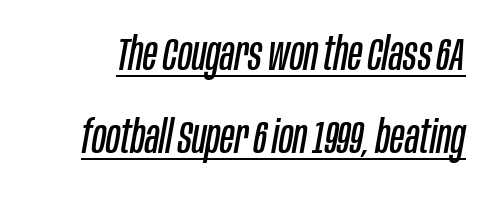
A continuous stroke trails under the words, as in a hyperlink. Character widths vary here, with narrow letters taking less room than wide ones. The face used here is rendered with its standard letterfit. Stems and bowls with no extra thickness — not bold. If you drew a line through each stem, it would be angled.
